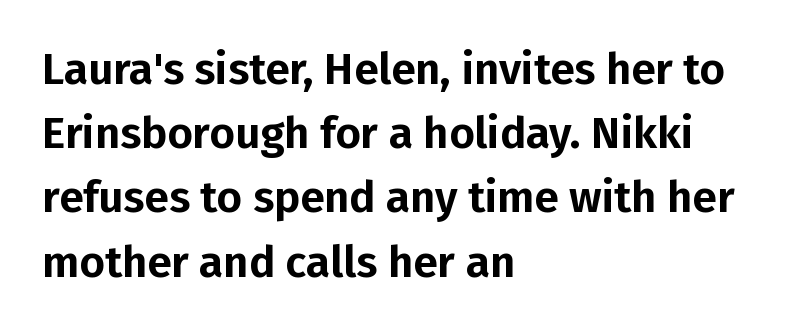
Q: Is the text italic (slanted)? A: No, it is upright.
Q: Is the typeface a serif or a sans-serif typeface? A: Sans-serif.
Q: Is the text underlined? A: No.
Q: How is the paragraph aligned? A: Left-aligned.
Q: Is the spacing between letters normal or unusually wide? A: Normal.
Q: Is the spacing between lines tight, normal or loose? A: Normal.
Q: Width (condensed, normal, or wide)? A: Normal.
Q: Stroke contrast? A: Low.
Q: x-height? A: Medium.
Q: Monospaced? A: No.
